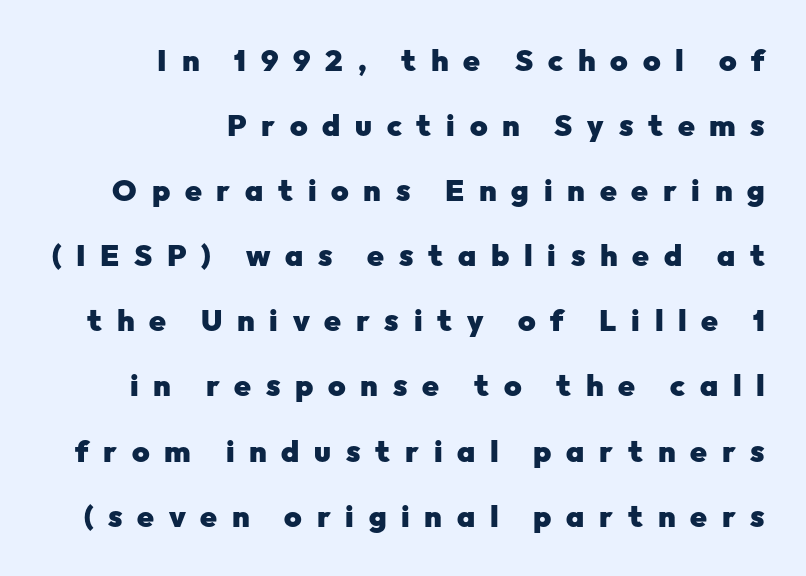
Posture: straight, roman, zero tilt. Alignment: flush right. Descender tails drop into unmarked territory. Baseline-to-baseline distance is far greater than the letter height. What kind of face is this? One without serifs — a sans.
